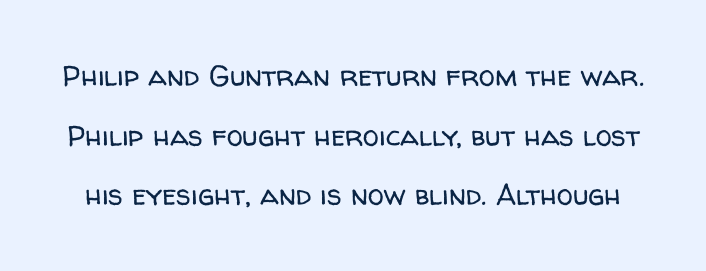
A typesetter would call this zero additional tracking. Each stroke keeps to a modest, everyday thickness or less. Honestly, the rows look like they've been pulled way apart. Glance below the letters and you will spot only blank space.
